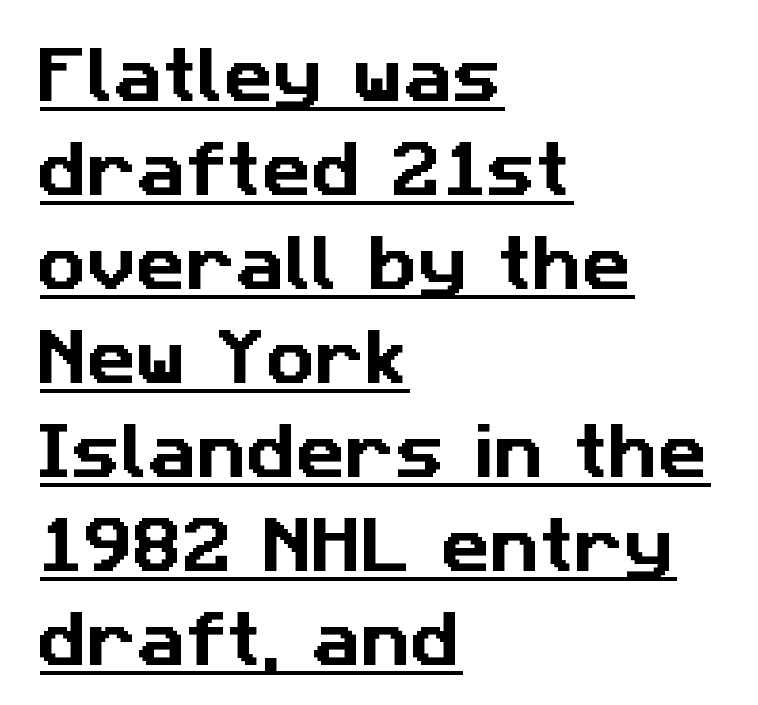
The image shows 61 px sans-serif type; set left-aligned, normal line spacing (1.54x), normal letter spacing, underlined; low stroke contrast and a medium x-height.
